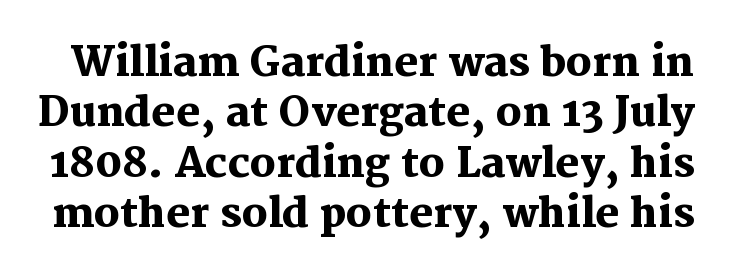
Q: Is the text bold? A: Yes.
Q: Is the text italic (slanted)? A: No, it is upright.
Q: Is the typeface a serif or a sans-serif typeface? A: Serif.
Q: Is the text underlined? A: No.
Q: Is the spacing between letters normal or unusually wide? A: Normal.
Q: Is the spacing between lines tight, normal or loose? A: Normal.
Q: Width (condensed, normal, or wide)? A: Normal.
Q: Stroke contrast? A: Medium.
Q: x-height? A: Medium.
Q: Monospaced? A: No.
